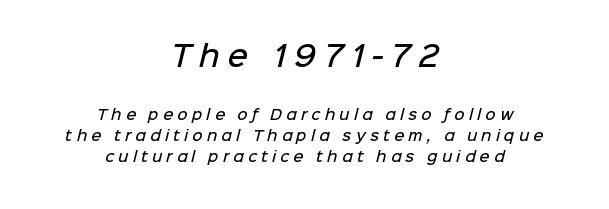
Q: Is the text bold? A: Semi-bold.
Q: Is the typeface a serif or a sans-serif typeface? A: Sans-serif.
Q: Is the text underlined? A: No.
Q: How is the paragraph aligned? A: Centered.
Q: Is the spacing between letters normal or unusually wide? A: Unusually wide.
Q: Is the spacing between lines tight, normal or loose? A: Normal.
Q: Which block of text is set in a larger size, the first (top) or the second (bottom)? A: The first (top) one.
Q: Width (condensed, normal, or wide)? A: Normal.
Q: Stroke contrast? A: Low.
Q: x-height? A: Medium.
Q: Monospaced? A: No.
